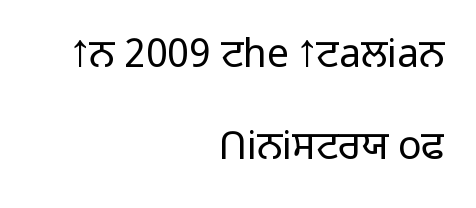
{"serif": "no", "italic": "no", "bold": "no", "weight": "light", "width": "normal", "stroke_contrast": "low", "x_height": "medium", "monospaced": "no", "underline": "no", "align": "right", "line_spacing": "loose", "line_spacing_ratio": 2.36, "letter_spacing": "normal", "letter_spacing_em": 0.0, "glyph_px": 39}
